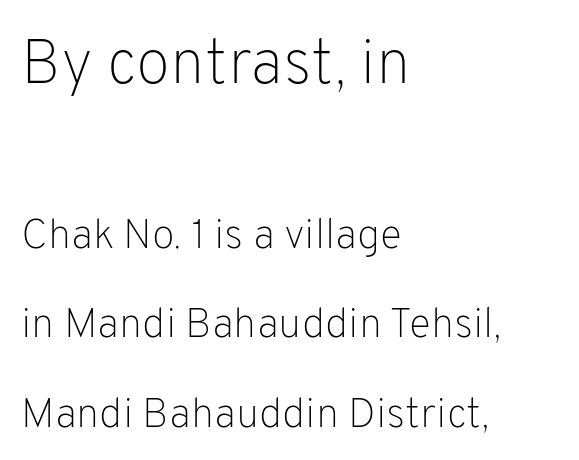
The image shows 63 px light sans-serif type, upright; set left-aligned, loose line spacing (2.13x), normal letter spacing, not underlined; the first (top) block is 1.5x larger; low stroke contrast and a medium x-height.
